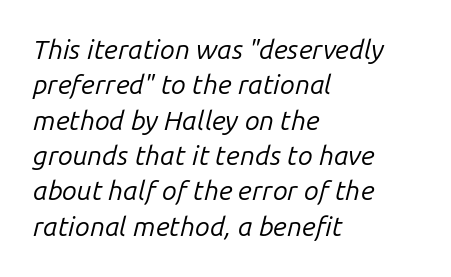
Q: Is the text bold? A: No.
Q: Is the text italic (slanted)? A: Yes, it leans right by about 14 degrees.
Q: Is the text underlined? A: No.
Q: How is the paragraph aligned? A: Left-aligned.
Q: Is the spacing between letters normal or unusually wide? A: Normal.
Q: Is the spacing between lines tight, normal or loose? A: Normal.
